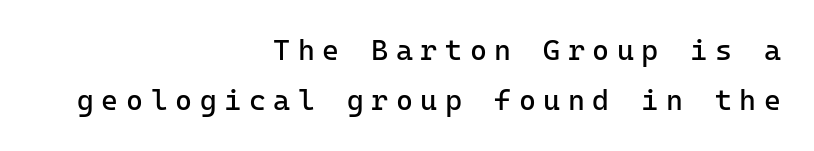
The rendering inserts visible extra space after every character. Are there feet on the stems? There aren't — it's a sans. Is there any slant? The stems are plumb. The rendering anchors every line to the right-hand side.
